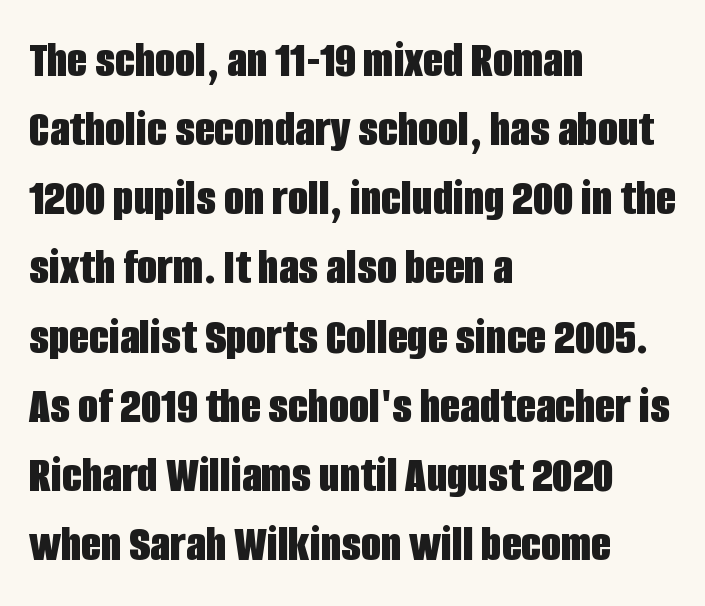
{"serif": "no", "italic": "no", "bold": "yes", "weight": "bold", "width": "condensed", "stroke_contrast": "low", "x_height": "large", "monospaced": "no", "underline": "no", "align": "left", "line_spacing": "normal", "line_spacing_ratio": 1.33, "letter_spacing": "normal", "letter_spacing_em": 0.0, "glyph_px": 52}
